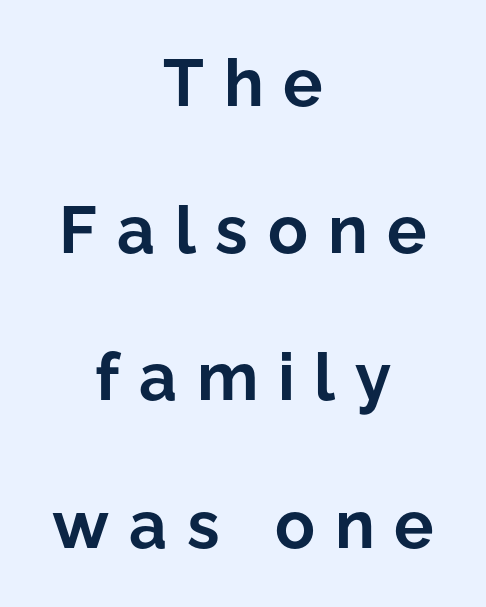
The image shows 66 px bold sans-serif type, upright; set centered, loose line spacing (2.23x), unusually wide letter spacing (+0.3 em), not underlined; low stroke contrast and a medium x-height.
